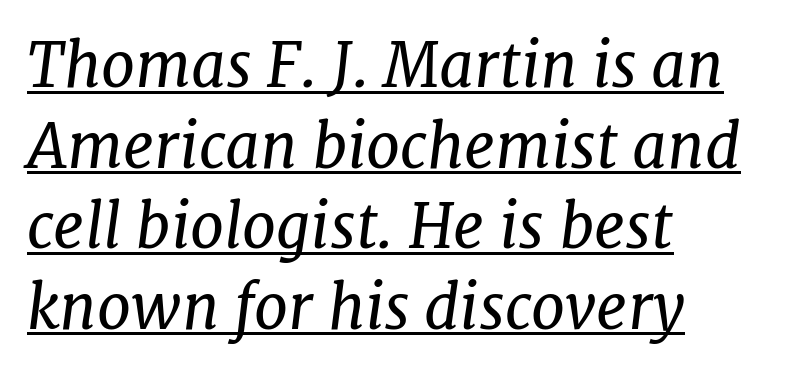
The passage shown is underscored from start to finish. The typeface has the unassuming heft of standard copy or less. What stands out about the letter spacing? Nothing — it is the standard amount. There's an unmistakable incline to the writing here.
